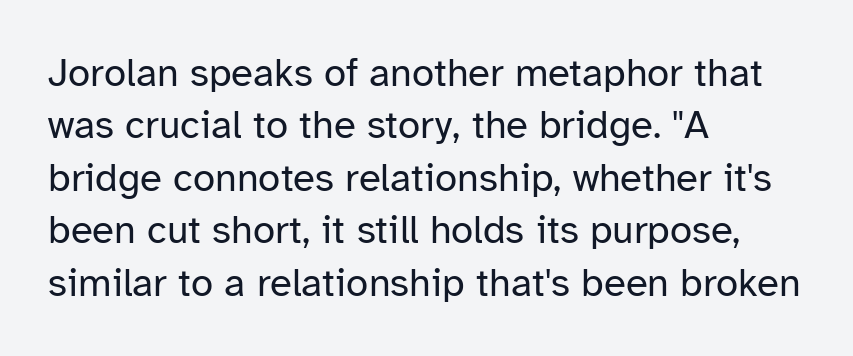
In terms of leading, this rendering sits right in the middle. This sample has the flowing, uneven cadence of proportional lettering. I'd call this a sans setting — the letters go barefoot. No chunkiness to these letters — they're not bold. Teacher's note: observe the even left margin — that is flush-left alignment.
